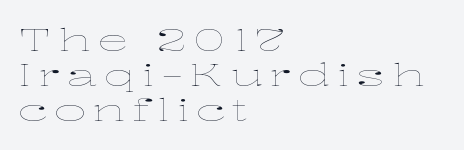
Q: Is the text bold? A: No.
Q: Is the text italic (slanted)? A: No, it is upright.
Q: Is the text underlined? A: No.
Q: How is the paragraph aligned? A: Left-aligned.
Q: Is the spacing between letters normal or unusually wide? A: Unusually wide.
Q: Is the spacing between lines tight, normal or loose? A: Tight.
Q: Width (condensed, normal, or wide)? A: Wide.
Q: Stroke contrast? A: Low.
Q: x-height? A: Medium.
Q: Monospaced? A: No.
